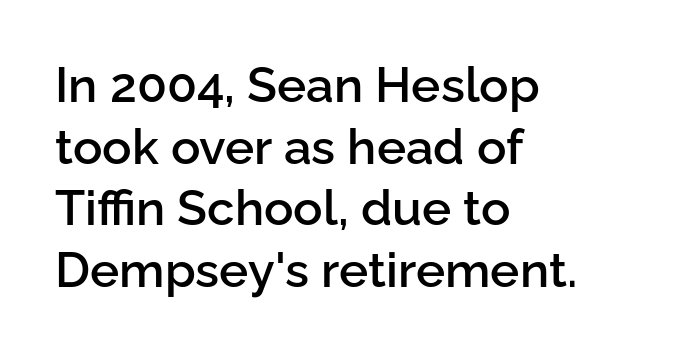
Q: Is the text bold? A: Semi-bold.
Q: Is the text italic (slanted)? A: No, it is upright.
Q: Is the typeface a serif or a sans-serif typeface? A: Sans-serif.
Q: Is the text underlined? A: No.
Q: How is the paragraph aligned? A: Left-aligned.
Q: Is the spacing between letters normal or unusually wide? A: Normal.
Q: Is the spacing between lines tight, normal or loose? A: Normal.
Q: Width (condensed, normal, or wide)? A: Normal.
Q: Stroke contrast? A: Low.
Q: x-height? A: Medium.
Q: Monospaced? A: No.
